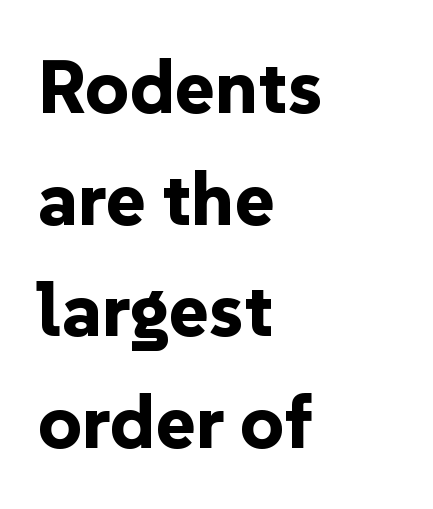
Plain, unruled lines of type. Line spacing here is normal. A full-strength bold gives these letters their thick strokes. Teacher's note: observe the even left margin — that is flush-left alignment. Grotesque or geometric, the face here clearly has no serifs.
